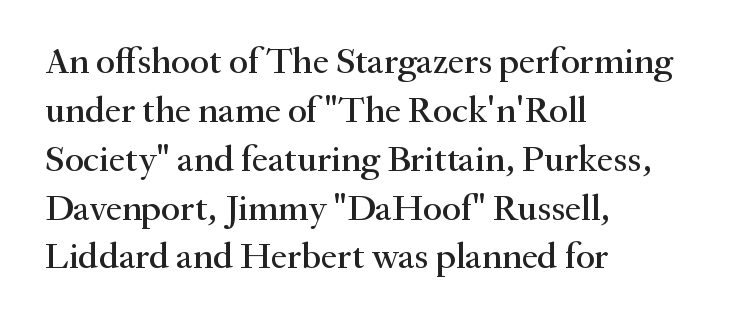
Classification — serif. What stands out about the letter spacing? Nothing — it is the standard amount. Style check: upright. Which margin do the lines hug? The left one — the right edge is uneven. Proportional: the letters do not fall into vertical columns.
